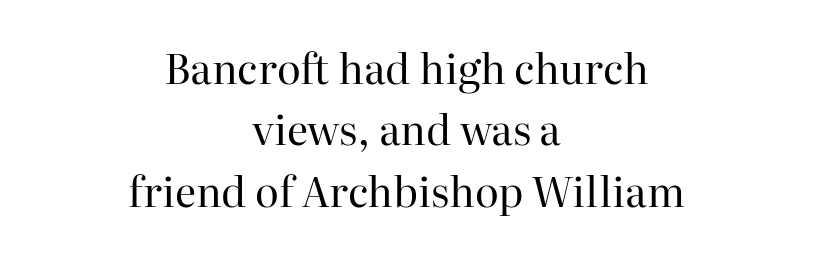
{"serif": "yes", "italic": "no", "bold": "no", "weight": "regular", "width": "normal", "stroke_contrast": "high", "x_height": "medium", "monospaced": "no", "underline": "no", "align": "center", "line_spacing": "normal", "line_spacing_ratio": 1.5, "letter_spacing": "normal", "letter_spacing_em": 0.0, "glyph_px": 41}
